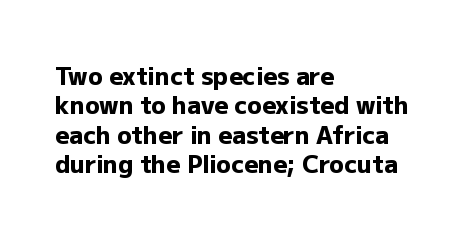
Q: Is the text bold? A: Yes.
Q: Is the text italic (slanted)? A: No, it is upright.
Q: Is the text underlined? A: No.
Q: How is the paragraph aligned? A: Left-aligned.
Q: Is the spacing between letters normal or unusually wide? A: Normal.
